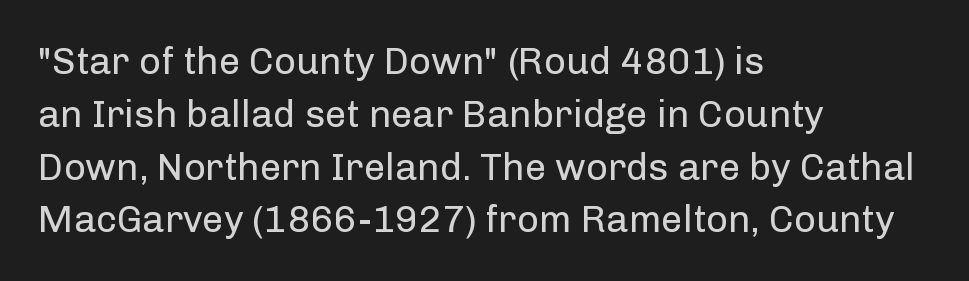
Is the block centered? No — it sits flush against the left margin. Stroke thickness stays within the range of a standard reading face or lighter. Letter spacing: default. One glance says typical: line gaps are just what's usual. Spacing verdict: proportional, widths tailored to each character. Style check: upright.
